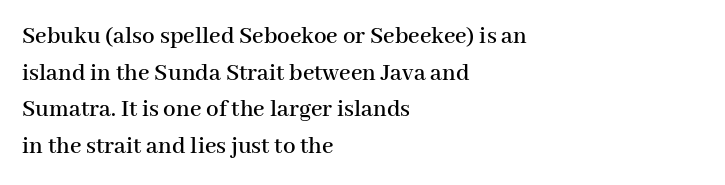
The letters stand straight up with perfectly vertical stems. The tracking reads as untouched default to a designer's eye. Vertical spacing — default. All the whitespace from short lines collects on the right. Bare-footed words on every line.
